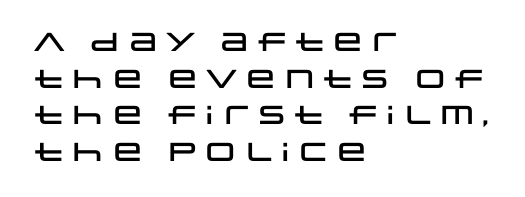
Here the glyphs are tracked normally, forming tight word shapes. Upright lettering throughout. Underline: absent. The lines are quadded left.
